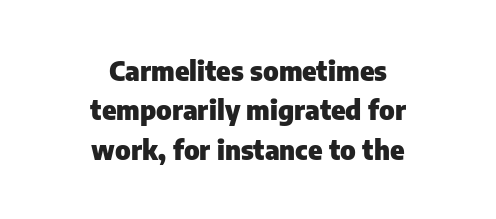
No word sits above an underline. In terms of leading, this rendering sits right in the middle. Compared with typical body copy, the letter spacing here is the same. Line starts and ends both wander, symmetrically. The letters stand straight up with perfectly vertical stems. Strokes here are thick enough to call this a true bold.
